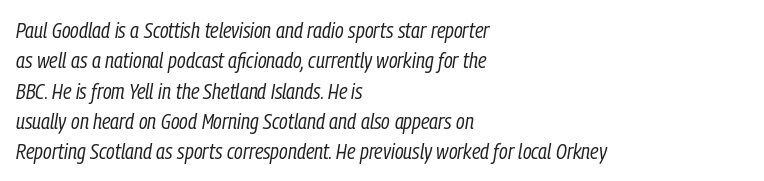
Q: Is the text bold? A: No.
Q: Is the text italic (slanted)? A: Yes, it leans right by about 9 degrees.
Q: Is the text underlined? A: No.
Q: How is the paragraph aligned? A: Left-aligned.
Q: Is the spacing between letters normal or unusually wide? A: Normal.
Q: Is the spacing between lines tight, normal or loose? A: Normal.
